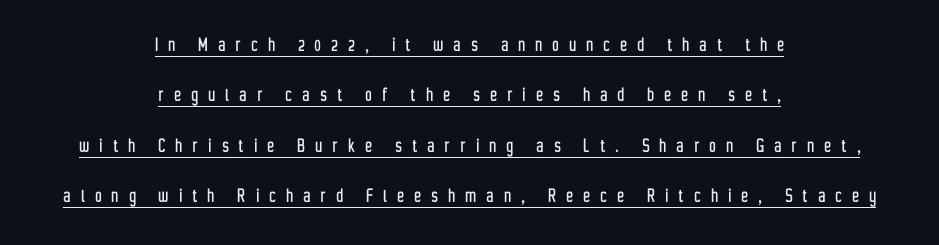
The image shows 22 px text type, upright; set centered, loose line spacing (2.29x), unusually wide letter spacing (+0.48 em), underlined.
